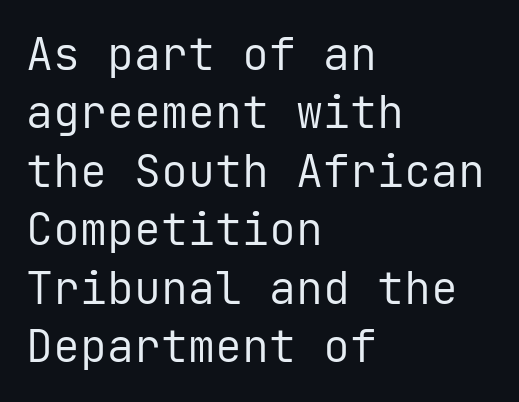
The image shows 45 px regular-weight sans-serif type, upright, monospaced; set left-aligned, normal line spacing (1.3x), normal letter spacing, not underlined; low stroke contrast and a medium x-height.
